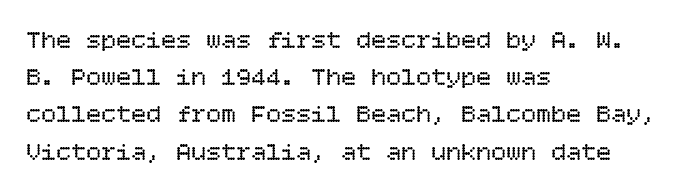
The image shows 25 px text type, upright; set left-aligned, normal line spacing (1.49x), normal letter spacing, not underlined.
